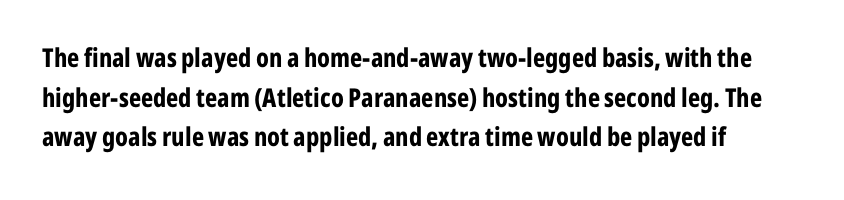
Q: Is the text bold? A: Yes.
Q: Is the text italic (slanted)? A: No, it is upright.
Q: Is the text underlined? A: No.
Q: How is the paragraph aligned? A: Left-aligned.
Q: Is the spacing between letters normal or unusually wide? A: Normal.
Q: Is the spacing between lines tight, normal or loose? A: Normal.
